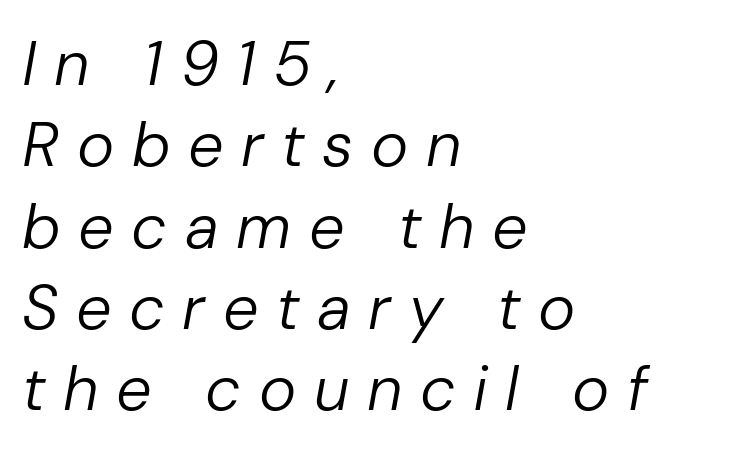
Q: Is the text bold? A: No.
Q: Is the text italic (slanted)? A: Yes, it leans right by about 10 degrees.
Q: Is the text underlined? A: No.
Q: How is the paragraph aligned? A: Left-aligned.
Q: Is the spacing between letters normal or unusually wide? A: Unusually wide.
Q: Is the spacing between lines tight, normal or loose? A: Normal.
Q: Width (condensed, normal, or wide)? A: Normal.
Q: Stroke contrast? A: Low.
Q: x-height? A: Medium.
Q: Monospaced? A: No.
